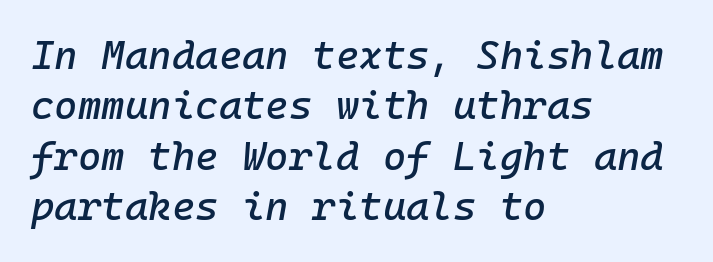
Default kerning and tracking; the words read as compact shapes. Bare-footed words on every line. Is the block centered? No — it sits flush against the left margin. Monospaced: the letters line up in strict vertical columns.
